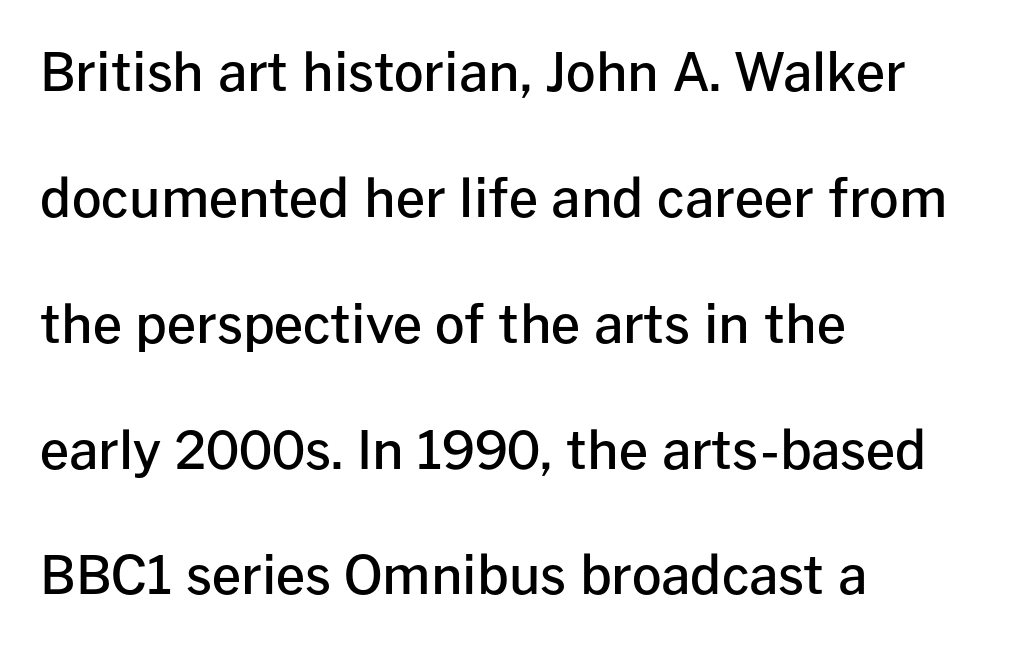
The image shows 52 px semibold sans-serif type, upright; set left-aligned, loose line spacing (2.42x), normal letter spacing, not underlined; low stroke contrast and a medium x-height.
